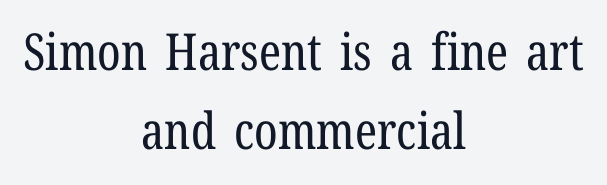
Inter-character spacing is left at the font's built-in metrics. The font is comparable to plain body text, perhaps lighter. Notice how descenders clear the ascenders below comfortably — that's standard leading. If you drew a line through each stem, it would be perfectly vertical. A bare baseline throughout the passage.
